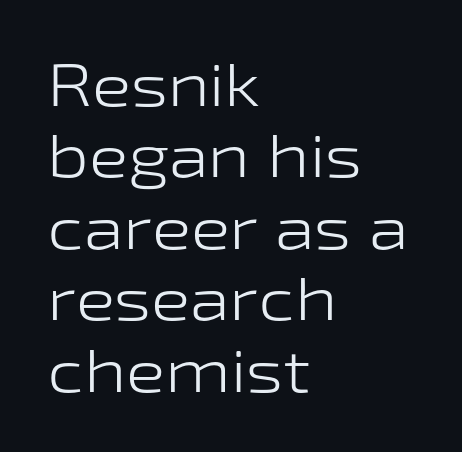
{"serif": "no", "italic": "no", "bold": "no", "weight": "light", "width": "wide", "stroke_contrast": "low", "x_height": "medium", "monospaced": "no", "underline": "no", "align": "left", "line_spacing_ratio": 1.21, "letter_spacing": "normal", "letter_spacing_em": 0.0, "glyph_px": 59}
